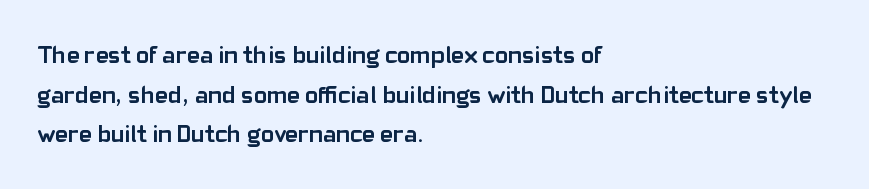
Q: Is the text bold? A: Yes.
Q: Is the text italic (slanted)? A: No, it is upright.
Q: Is the text underlined? A: No.
Q: How is the paragraph aligned? A: Left-aligned.
Q: Is the spacing between letters normal or unusually wide? A: Normal.
Q: Is the spacing between lines tight, normal or loose? A: Normal.
